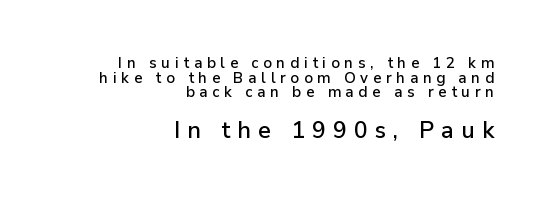
{"italic": "no", "underline": "no", "align": "right", "line_spacing": "tight", "line_spacing_ratio": 0.97, "letter_spacing": "wide", "letter_spacing_em": 0.31, "larger_block": "second", "size_ratio": 1.53, "glyph_px": 23}
